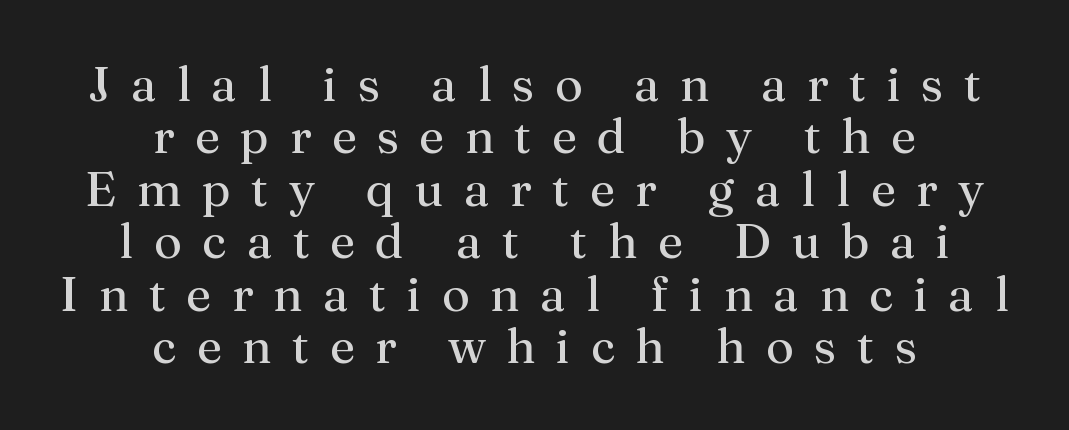
{"serif": "yes", "italic": "no", "bold": "no", "weight": "regular", "width": "normal", "stroke_contrast": "medium", "x_height": "medium", "monospaced": "no", "underline": "no", "align": "center", "line_spacing": "tight", "line_spacing_ratio": 1.07, "letter_spacing": "wide", "letter_spacing_em": 0.42, "glyph_px": 49}
